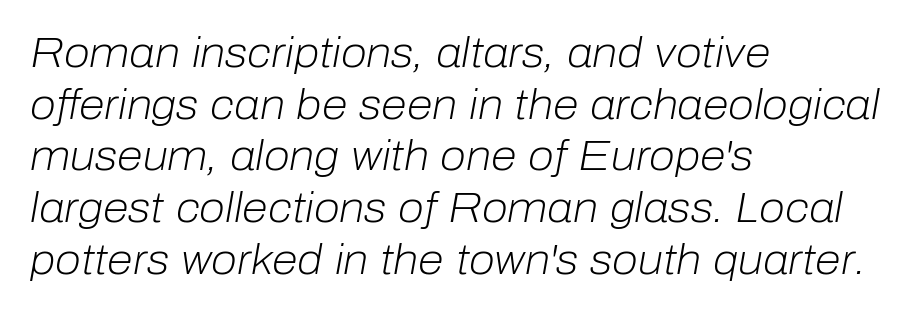
The image shows 42 px light type, italic (leaning right); set left-aligned, line spacing 1.23x, normal letter spacing, not underlined; low stroke contrast and a medium x-height.
